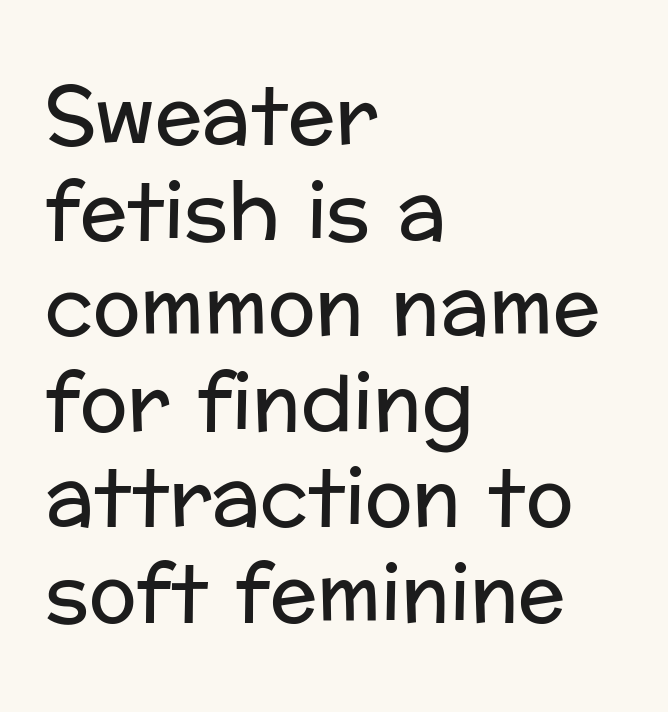
The image shows 79 px regular-weight sans-serif type, upright; set left-aligned, line spacing 1.21x, normal letter spacing, not underlined; low stroke contrast and a medium x-height.
